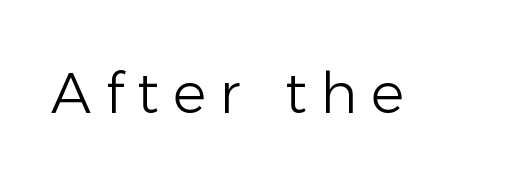
The image shows 56 px light sans-serif type, upright; set unusually wide letter spacing (+0.25 em), not underlined; low stroke contrast and a medium x-height.
